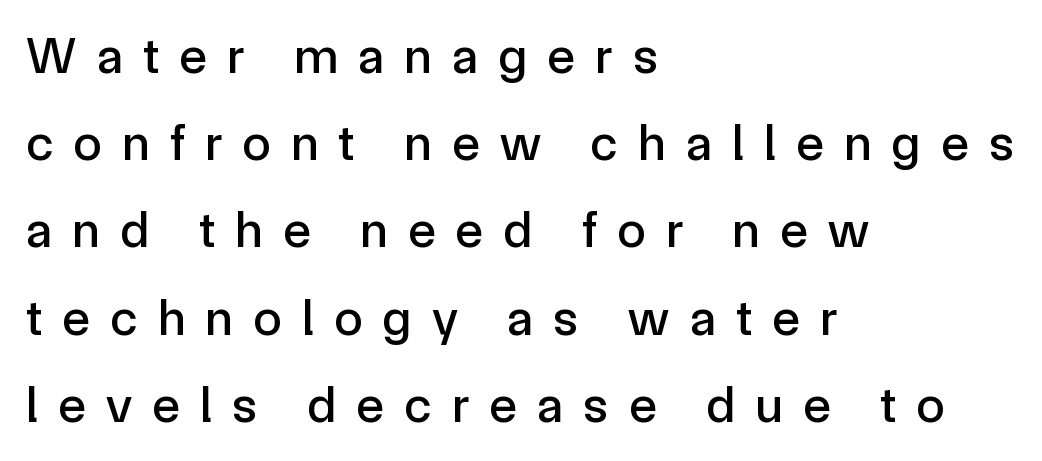
The foot of each line stays bare and open. This sample has the flowing, uneven cadence of proportional lettering. Someone cranked the tracking dial way up on this one. The lines in this sample share a left origin and differ only in where they stop. Does the lettering tilt? It doesn't — this is upright. Examine the stroke ends and you'll find no serifs.
